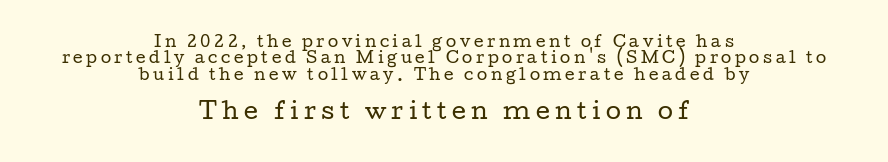
{"italic": "no", "bold": "no", "underline": "no", "align": "center", "line_spacing": "tight", "line_spacing_ratio": 1.09, "letter_spacing": "wide", "letter_spacing_em": 0.24, "larger_block": "second", "size_ratio": 1.47, "glyph_px": 22}
